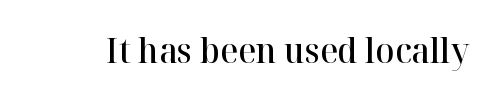
Q: Is the text bold? A: Semi-bold.
Q: Is the text italic (slanted)? A: No, it is upright.
Q: Is the typeface a serif or a sans-serif typeface? A: Serif.
Q: Is the text underlined? A: No.
Q: Is the spacing between letters normal or unusually wide? A: Normal.
Q: Width (condensed, normal, or wide)? A: Normal.
Q: Stroke contrast? A: High.
Q: x-height? A: Medium.
Q: Monospaced? A: No.
